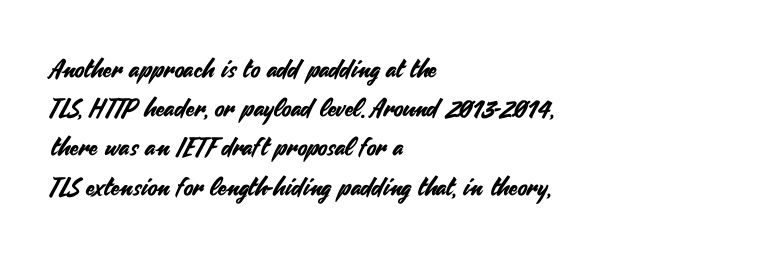
{"underline": "no", "align": "left", "line_spacing": "normal", "line_spacing_ratio": 1.57, "letter_spacing": "normal", "letter_spacing_em": 0.0, "glyph_px": 25}
